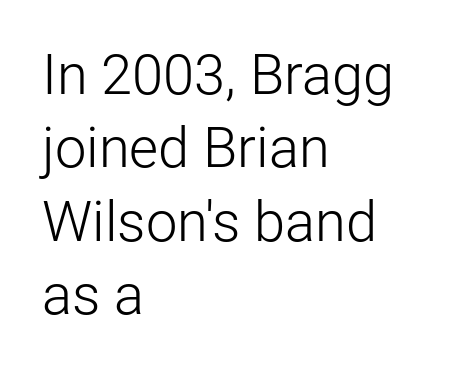
Q: Is the text bold? A: No.
Q: Is the text italic (slanted)? A: No, it is upright.
Q: Is the typeface a serif or a sans-serif typeface? A: Sans-serif.
Q: Is the text underlined? A: No.
Q: How is the paragraph aligned? A: Left-aligned.
Q: Is the spacing between letters normal or unusually wide? A: Normal.
Q: Is the spacing between lines tight, normal or loose? A: Normal.
Q: Width (condensed, normal, or wide)? A: Normal.
Q: Stroke contrast? A: Low.
Q: x-height? A: Medium.
Q: Monospaced? A: No.
